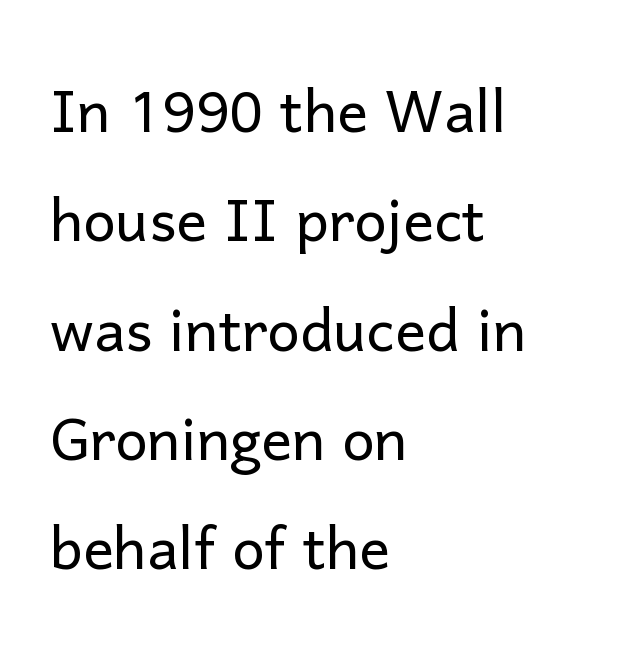
{"serif": "no", "italic": "no", "bold": "no", "weight": "light", "width": "normal", "stroke_contrast": "low", "x_height": "medium", "monospaced": "no", "underline": "no", "align": "left", "line_spacing": "normal", "line_spacing_ratio": 1.42, "letter_spacing": "normal", "letter_spacing_em": 0.0, "glyph_px": 77}
